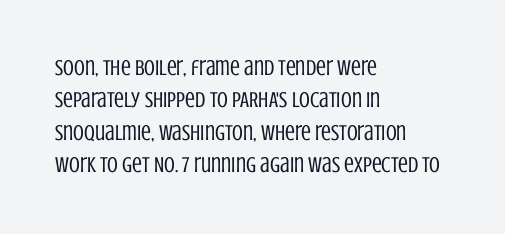
{"italic": "no", "bold": "no", "underline": "no", "align": "left", "line_spacing": "normal", "line_spacing_ratio": 1.47, "letter_spacing": "normal", "letter_spacing_em": 0.0, "glyph_px": 22}
